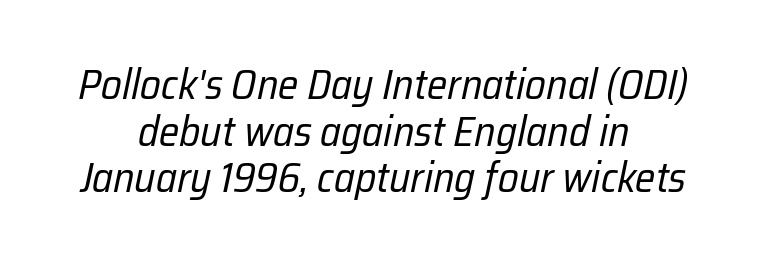
The image shows 42 px regular-weight, condensed type, italic (leaning right); set centered, tight line spacing (1.11x), normal letter spacing, not underlined; low stroke contrast and a medium x-height.
